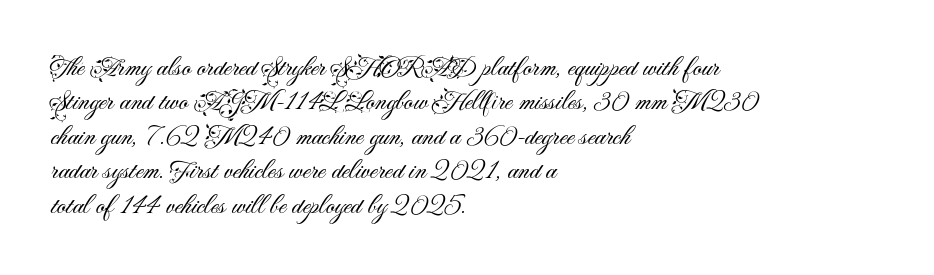
The image shows 28 px light sans-serif type; set left-aligned, line spacing 1.23x, normal letter spacing, not underlined; medium stroke contrast and a small x-height.
